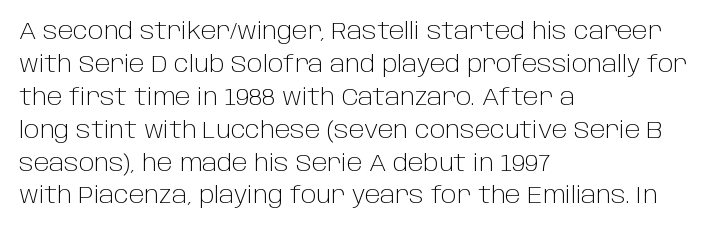
The image shows 24 px text type, upright; set left-aligned, normal line spacing (1.37x), normal letter spacing, not underlined.
